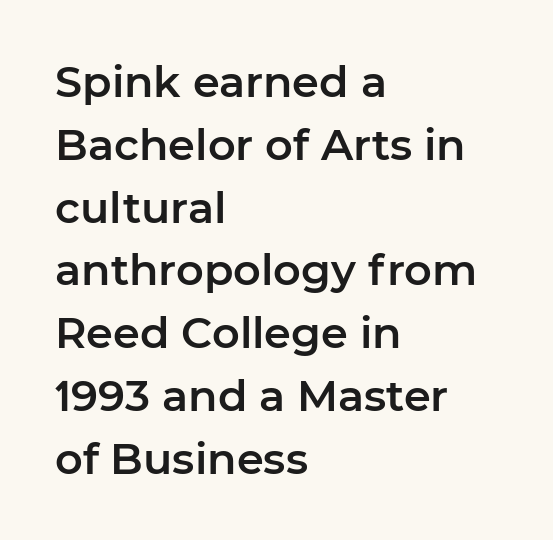
{"serif": "no", "italic": "no", "width": "normal", "stroke_contrast": "low", "x_height": "medium", "monospaced": "no", "underline": "no", "align": "left", "line_spacing": "normal", "line_spacing_ratio": 1.46, "letter_spacing": "normal", "letter_spacing_em": 0.0, "glyph_px": 43}
